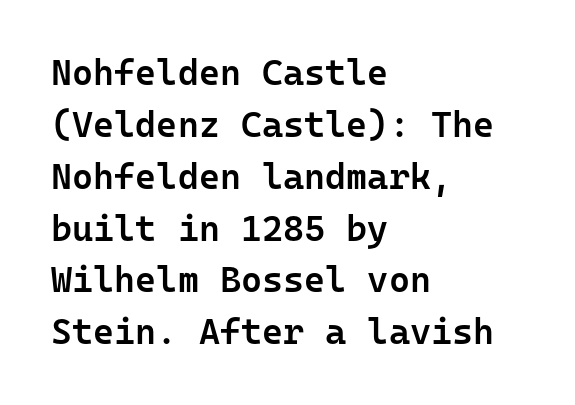
Q: Is the text bold? A: Semi-bold.
Q: Is the text italic (slanted)? A: No, it is upright.
Q: Is the typeface a serif or a sans-serif typeface? A: Sans-serif.
Q: Is the text underlined? A: No.
Q: How is the paragraph aligned? A: Left-aligned.
Q: Is the spacing between letters normal or unusually wide? A: Normal.
Q: Is the spacing between lines tight, normal or loose? A: Normal.
Q: Width (condensed, normal, or wide)? A: Normal.
Q: Stroke contrast? A: Low.
Q: x-height? A: Medium.
Q: Monospaced? A: Yes.
